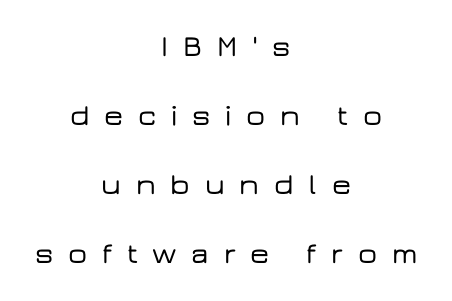
Q: Is the text italic (slanted)? A: No, it is upright.
Q: Is the typeface a serif or a sans-serif typeface? A: Sans-serif.
Q: Is the text underlined? A: No.
Q: How is the paragraph aligned? A: Centered.
Q: Is the spacing between letters normal or unusually wide? A: Unusually wide.
Q: Is the spacing between lines tight, normal or loose? A: Loose.
Q: Width (condensed, normal, or wide)? A: Wide.
Q: Stroke contrast? A: Low.
Q: x-height? A: Medium.
Q: Monospaced? A: No.
